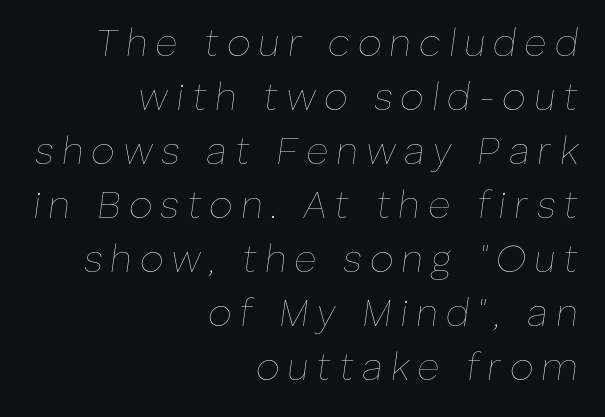
The image shows 38 px thin type, italic (leaning right); set right-aligned, normal line spacing (1.42x), unusually wide letter spacing (+0.21 em), not underlined; low stroke contrast and a medium x-height.
